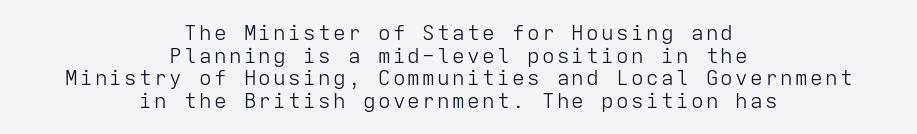
The image shows 21 px text type, upright; set centered, tight line spacing (1.08x), not underlined.
